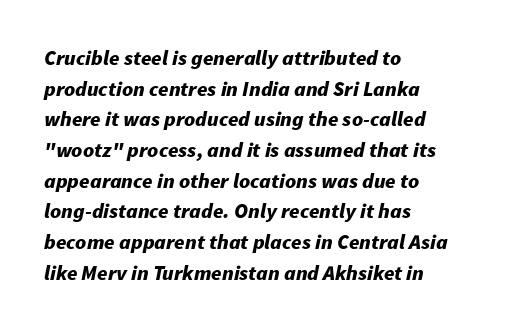
The image shows 21 px bold type, italic (leaning right); set left-aligned, normal line spacing (1.46x), normal letter spacing, not underlined.
